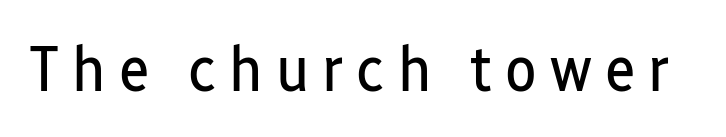
The image shows 65 px regular-weight, condensed sans-serif type, upright; set unusually wide letter spacing (+0.2 em), not underlined; low stroke contrast and a medium x-height.
